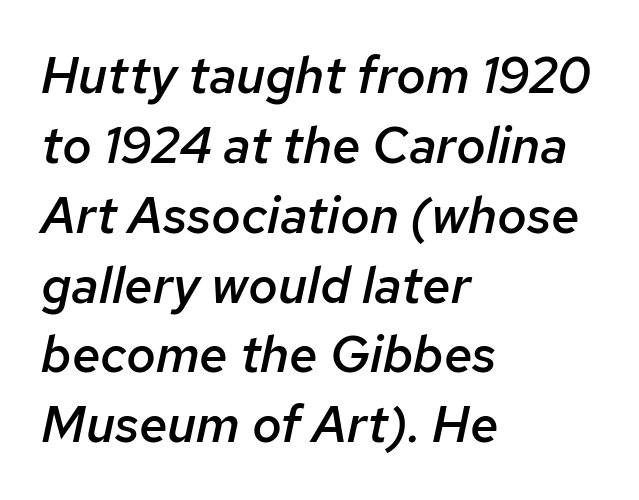
The image shows 51 px semibold type, italic (leaning right); set left-aligned, normal line spacing (1.37x), normal letter spacing, not underlined; low stroke contrast and a medium x-height.
